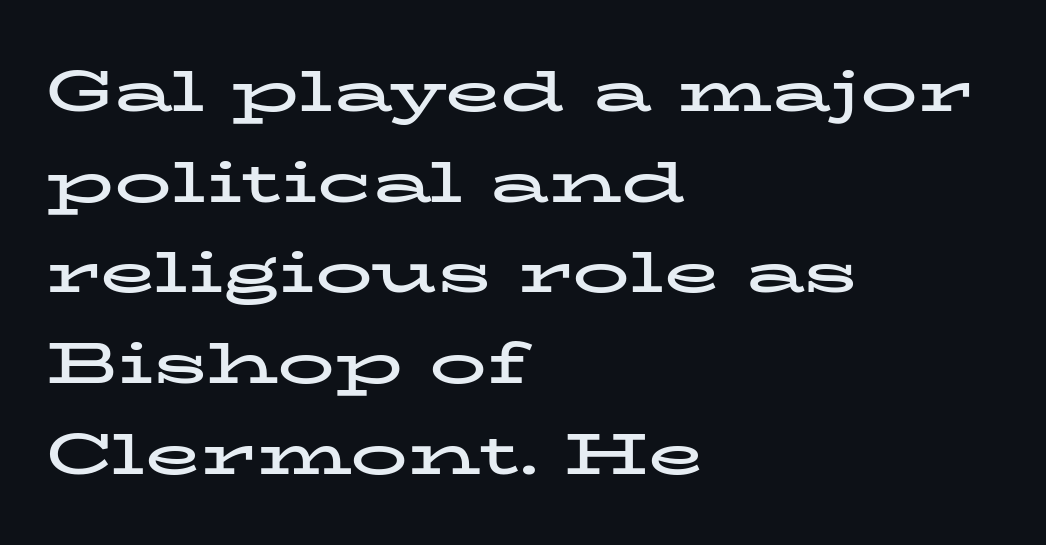
Q: Is the text bold? A: Yes.
Q: Is the text italic (slanted)? A: No, it is upright.
Q: Is the typeface a serif or a sans-serif typeface? A: Serif.
Q: Is the text underlined? A: No.
Q: How is the paragraph aligned? A: Left-aligned.
Q: Is the spacing between letters normal or unusually wide? A: Normal.
Q: Is the spacing between lines tight, normal or loose? A: Normal.
Q: Width (condensed, normal, or wide)? A: Wide.
Q: Stroke contrast? A: Low.
Q: x-height? A: Medium.
Q: Monospaced? A: No.
